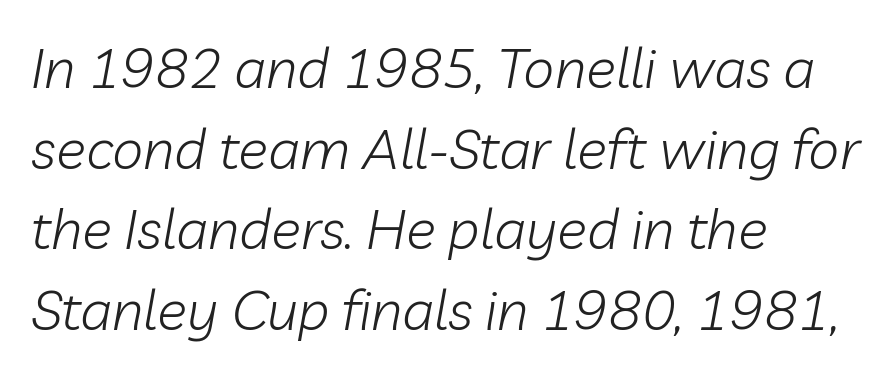
Q: Is the text bold? A: No.
Q: Is the text italic (slanted)? A: Yes, it leans right by about 10 degrees.
Q: Is the text underlined? A: No.
Q: How is the paragraph aligned? A: Left-aligned.
Q: Is the spacing between letters normal or unusually wide? A: Normal.
Q: Is the spacing between lines tight, normal or loose? A: Normal.
Q: Width (condensed, normal, or wide)? A: Normal.
Q: Stroke contrast? A: Low.
Q: x-height? A: Medium.
Q: Monospaced? A: No.
